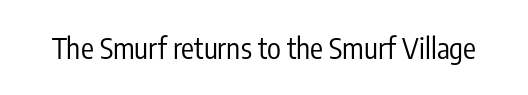
The image shows 29 px regular-weight, condensed sans-serif type, upright; set normal letter spacing, not underlined; low stroke contrast and a medium x-height.
